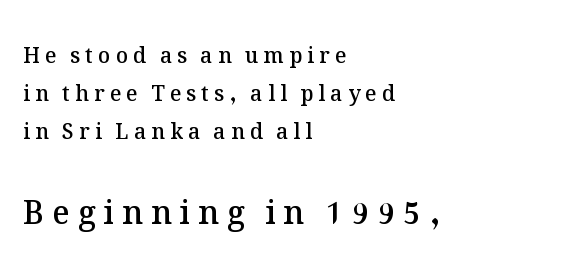
{"italic": "no", "bold": "semi", "weight": "semibold", "width": "normal", "stroke_contrast": "medium", "x_height": "medium", "monospaced": "no", "underline": "no", "align": "left", "line_spacing_ratio": 1.81, "letter_spacing": "wide", "letter_spacing_em": 0.25, "larger_block": "second", "size_ratio": 1.52, "glyph_px": 32}
